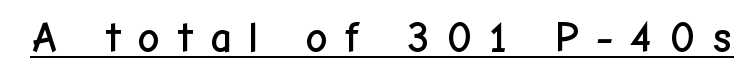
Q: Is the text italic (slanted)? A: No, it is upright.
Q: Is the typeface a serif or a sans-serif typeface? A: Sans-serif.
Q: Is the text underlined? A: Yes.
Q: Is the spacing between letters normal or unusually wide? A: Unusually wide.
Q: Width (condensed, normal, or wide)? A: Normal.
Q: Stroke contrast? A: Low.
Q: x-height? A: Medium.
Q: Monospaced? A: No.
